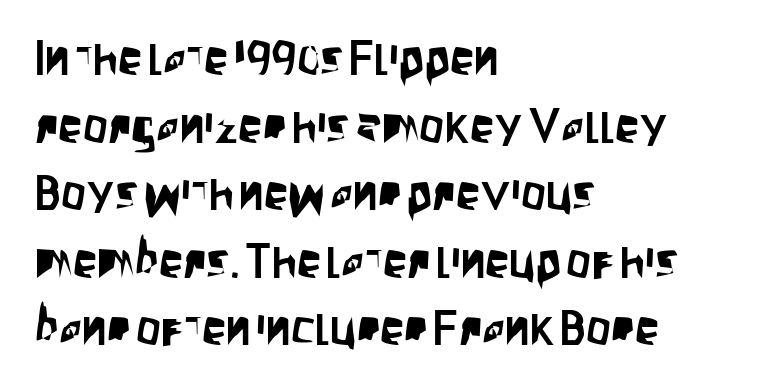
Each letter's strokes conclude bluntly, with no projecting serifs. In terms of letterspacing, this is plain default setting. Every character sits straight up, as roman type does. Looks like regular typesetting: each glyph gets only the width it needs.
